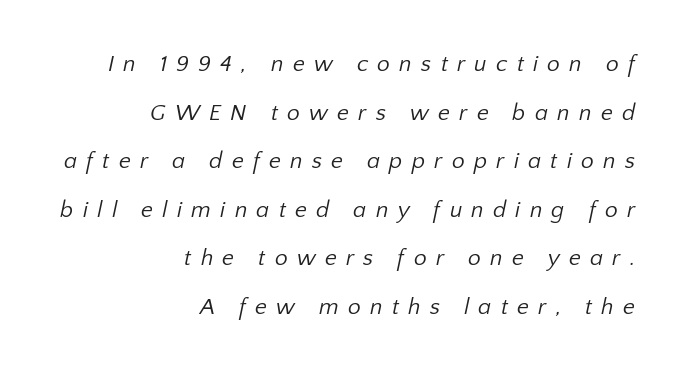
Q: Is the text bold? A: No.
Q: Is the text underlined? A: No.
Q: How is the paragraph aligned? A: Right-aligned.
Q: Is the spacing between letters normal or unusually wide? A: Unusually wide.
Q: Is the spacing between lines tight, normal or loose? A: Loose.
